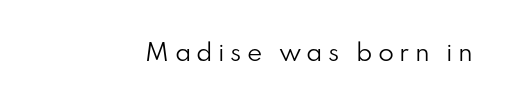
{"italic": "no", "bold": "no", "underline": "no", "letter_spacing": "wide", "letter_spacing_em": 0.23, "glyph_px": 23}
